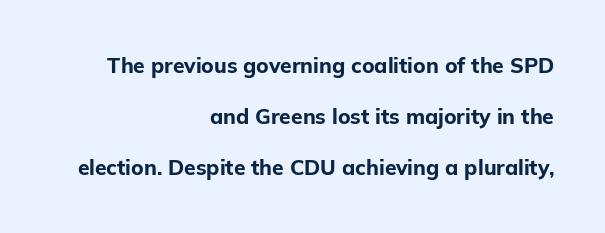
The image shows 21 px bold type, upright; set right-aligned, loose line spacing (2.44x), normal letter spacing, not underlined.
